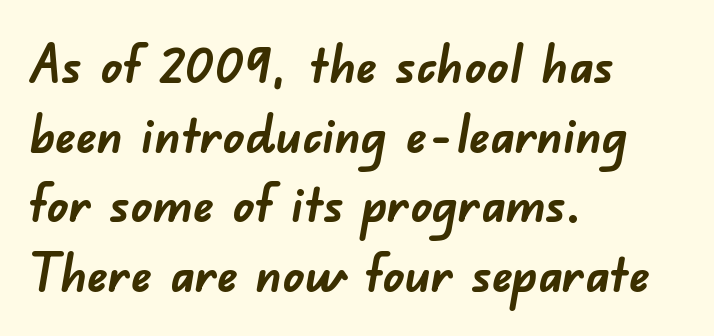
The space beneath each line is pristine and unruled. Compared with an ordinary text face, these strokes are far heavier — a full bold. Every row of glyphs begins at an identical x-position on the left. Between one letter and the next there's only the usual sliver of space.
